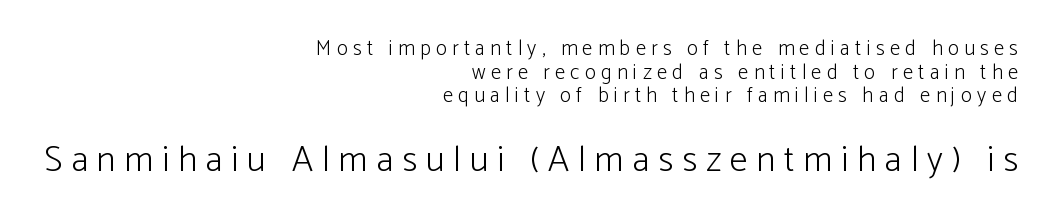
{"serif": "no", "italic": "no", "bold": "no", "weight": "light", "width": "normal", "stroke_contrast": "low", "x_height": "medium", "monospaced": "no", "underline": "no", "align": "right", "line_spacing": "tight", "line_spacing_ratio": 1.13, "letter_spacing": "wide", "letter_spacing_em": 0.25, "larger_block": "second", "size_ratio": 1.71, "glyph_px": 36}
